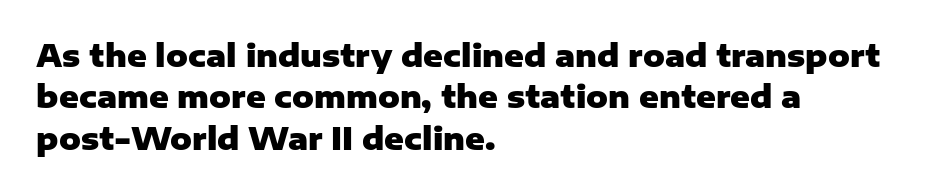
{"serif": "no", "italic": "no", "bold": "yes", "weight": "heavy", "width": "normal", "stroke_contrast": "low", "x_height": "medium", "monospaced": "no", "underline": "no", "align": "left", "line_spacing": "normal", "line_spacing_ratio": 1.38, "letter_spacing": "normal", "letter_spacing_em": 0.0, "glyph_px": 30}
